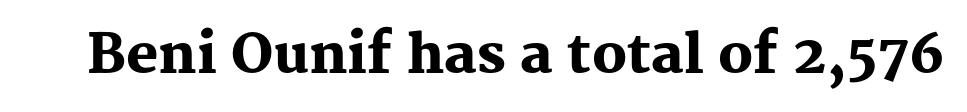
The image shows 54 px heavy serif type, upright; set normal letter spacing, not underlined; medium stroke contrast and a medium x-height.
